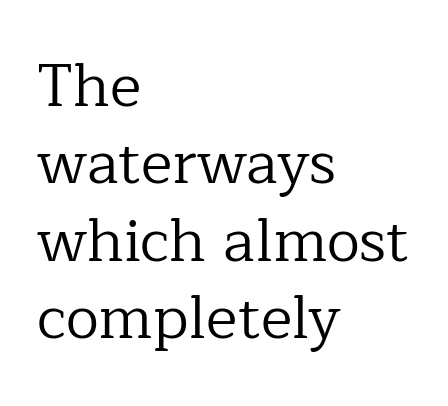
{"serif": "yes", "italic": "no", "bold": "no", "weight": "regular", "width": "normal", "stroke_contrast": "low", "x_height": "medium", "monospaced": "no", "underline": "no", "align": "left", "line_spacing": "normal", "line_spacing_ratio": 1.29, "letter_spacing": "normal", "letter_spacing_em": 0.0, "glyph_px": 60}
